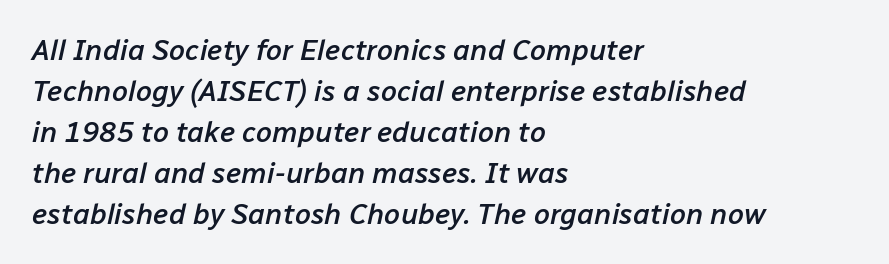
The image shows 29 px semibold type, italic (leaning right); set left-aligned, normal line spacing (1.41x), normal letter spacing, not underlined; low stroke contrast and a medium x-height.
